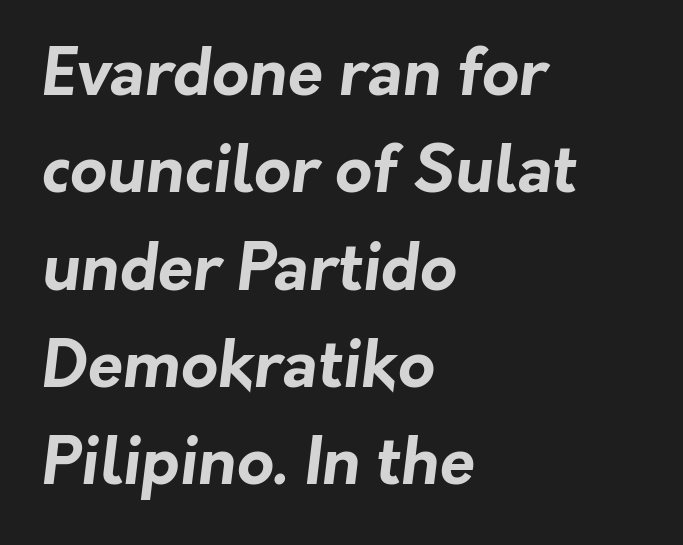
{"serif": "no", "bold": "yes", "weight": "bold", "width": "normal", "stroke_contrast": "low", "x_height": "medium", "monospaced": "no", "underline": "no", "align": "left", "line_spacing": "normal", "line_spacing_ratio": 1.52, "letter_spacing": "normal", "letter_spacing_em": 0.0, "glyph_px": 64}
